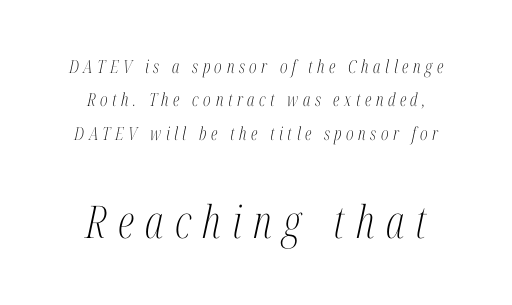
Q: Is the text bold? A: No.
Q: Is the text italic (slanted)? A: Yes, it leans right by about 12 degrees.
Q: Is the typeface a serif or a sans-serif typeface? A: Serif.
Q: Is the text underlined? A: No.
Q: How is the paragraph aligned? A: Centered.
Q: Is the spacing between letters normal or unusually wide? A: Unusually wide.
Q: Which block of text is set in a larger size, the first (top) or the second (bottom)? A: The second (bottom) one.
Q: Width (condensed, normal, or wide)? A: Condensed.
Q: Stroke contrast? A: Medium.
Q: x-height? A: Medium.
Q: Monospaced? A: No.
